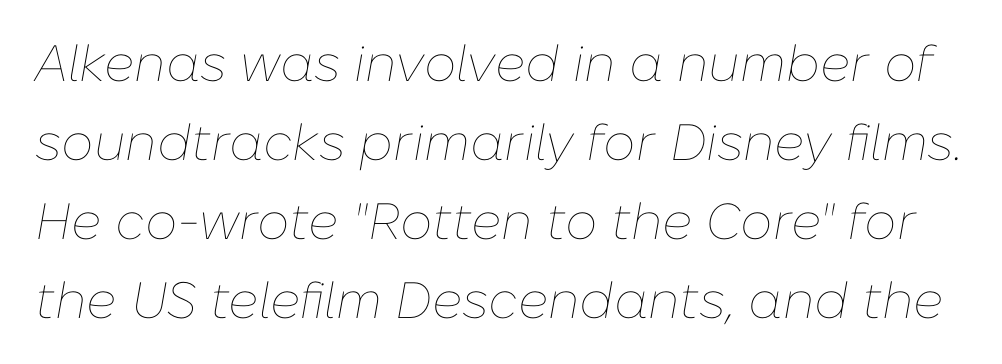
Each stroke keeps to a modest, everyday thickness or less. A typesetter would call this zero additional tracking. Designer's note — italics engaged. Is there much room between lines? A standard amount, neither cramped nor airy. You could not count columns in this text — the font is proportionally spaced. Descenders hang freely into open space.
